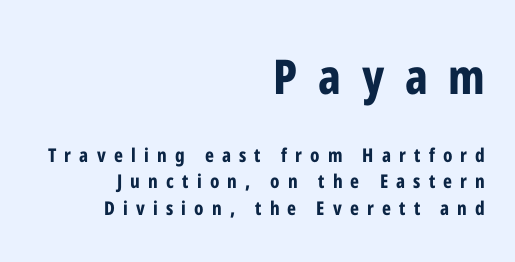
This sample uses a sans-serif face. This is heavy type, rendered in bold. The initial chunk of copy outweighs the following chunk in type size. A normal amount of white space separates one row of letters from the next. Students, note that the glyphs here are deliberately spaced far apart. No word sits above an underline.
